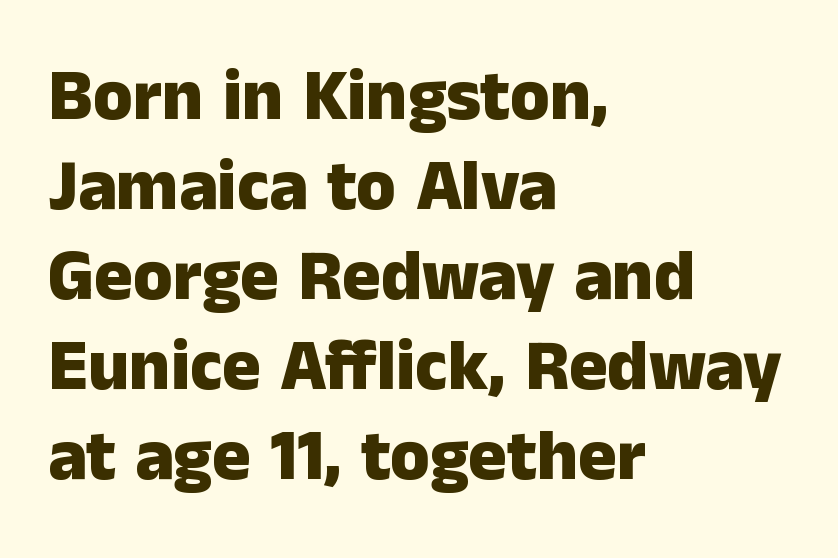
The image shows 72 px heavy sans-serif type, upright; set left-aligned, normal line spacing (1.25x), normal letter spacing, not underlined; low stroke contrast and a medium x-height.
